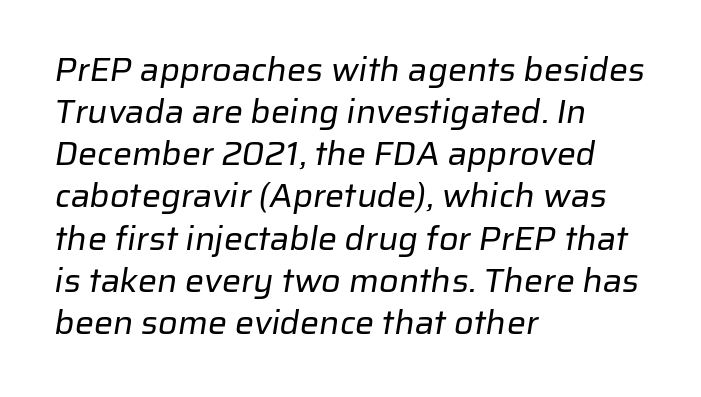
The setting favours the left margin, as ordinary paragraphs usually do. No extra tracking has been applied to these lines. No feet cap the strokes, marking this as sans-serif type. The rendering uses natural spacing where letterforms have individual widths.
